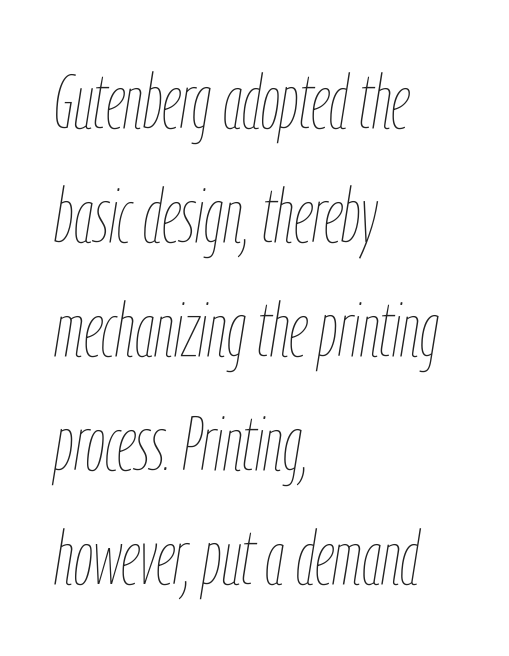
{"italic": "yes", "lean": "right", "slant_degrees": 9, "bold": "no", "weight": "thin", "width": "condensed", "stroke_contrast": "low", "x_height": "medium", "monospaced": "no", "underline": "no", "align": "left", "line_spacing": "normal", "line_spacing_ratio": 1.5, "letter_spacing": "normal", "letter_spacing_em": 0.0, "glyph_px": 76}
